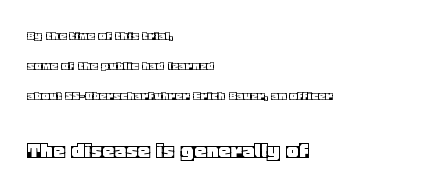
The image shows 24 px text type, upright; set left-aligned, loose line spacing (2.15x), normal letter spacing, not underlined; the second (bottom) block is 1.71x larger.
